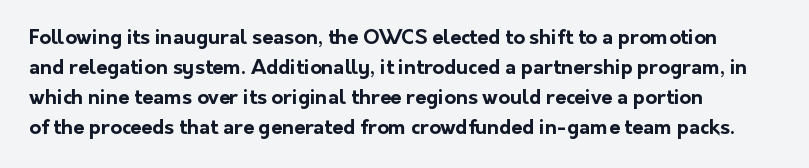
Alignment: flush left. Tall strokes in this sample are plumb rather than angled. Successive baselines arrive at the customary interval. The rendering uses a bold face; every stroke is thick and dark. The specimen omits any rule beneath the text block's lines. Short note: letters normally spaced.
